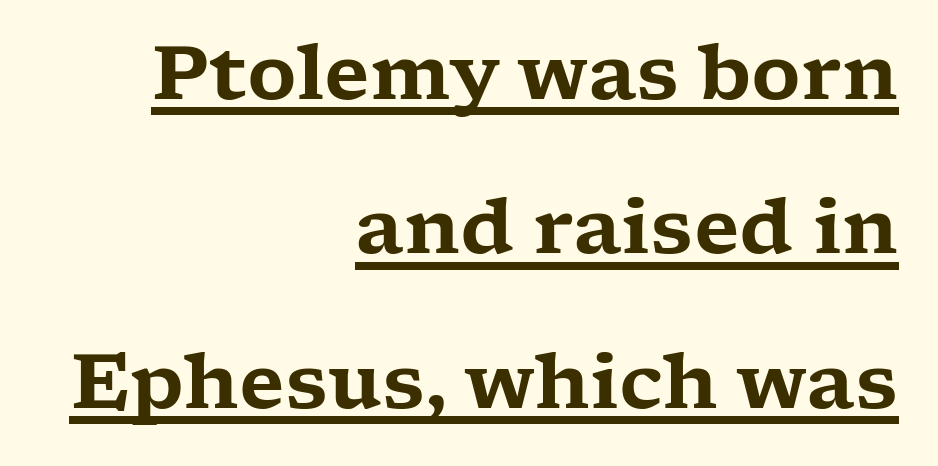
Q: Is the text italic (slanted)? A: No, it is upright.
Q: Is the typeface a serif or a sans-serif typeface? A: Serif.
Q: Is the text underlined? A: Yes.
Q: How is the paragraph aligned? A: Right-aligned.
Q: Is the spacing between letters normal or unusually wide? A: Normal.
Q: Is the spacing between lines tight, normal or loose? A: Loose.
Q: Width (condensed, normal, or wide)? A: Wide.
Q: Stroke contrast? A: Low.
Q: x-height? A: Medium.
Q: Monospaced? A: No.
